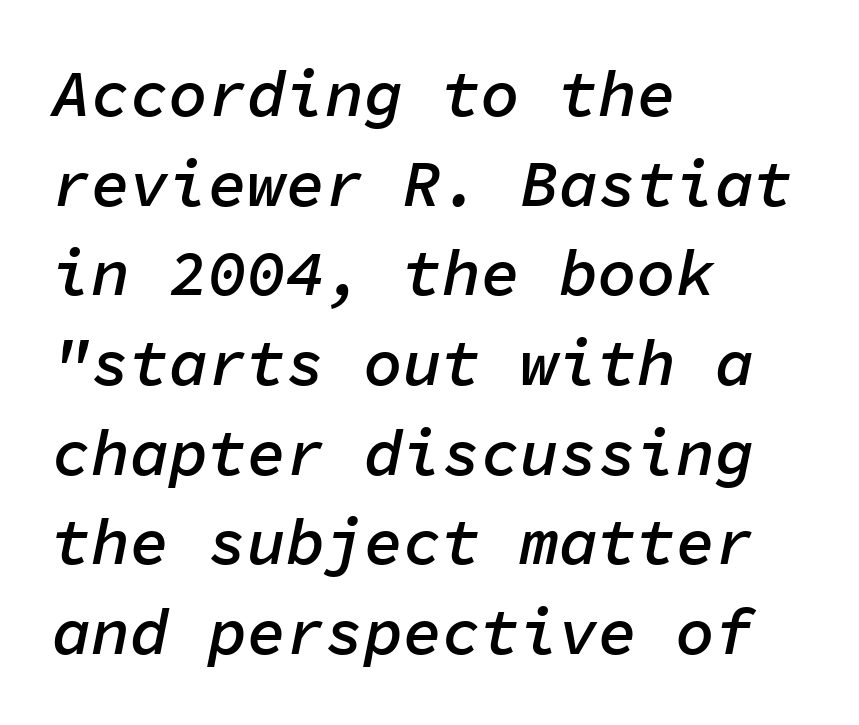
How are the letters spaced? Ordinarily, with no added tracking. Leading matches the norm, producing a regular column. Clear beneath every line of the passage. The strokes are fattened partway — semibold, not bold.
